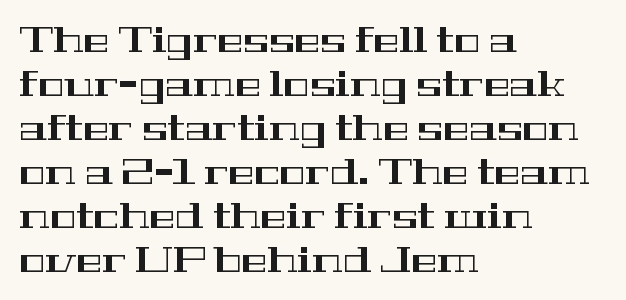
Q: Is the text italic (slanted)? A: No, it is upright.
Q: Is the typeface a serif or a sans-serif typeface? A: Serif.
Q: Is the text underlined? A: No.
Q: How is the paragraph aligned? A: Left-aligned.
Q: Is the spacing between letters normal or unusually wide? A: Normal.
Q: Is the spacing between lines tight, normal or loose? A: Normal.
Q: Width (condensed, normal, or wide)? A: Wide.
Q: Stroke contrast? A: High.
Q: x-height? A: Medium.
Q: Monospaced? A: No.
